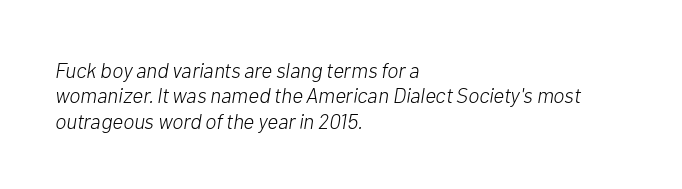
The text carries the slant typical of an italic or oblique font. A quiet, ordinary-to-light weight characterises the typeface. Left-aligned paragraph, ragged on the right. Letter spacing: default. Clear beneath every line of the passage.
